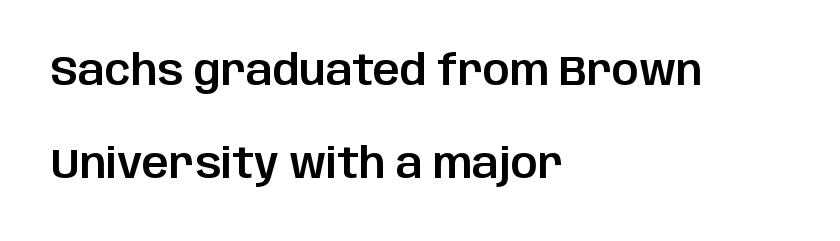
{"serif": "no", "italic": "no", "width": "normal", "stroke_contrast": "low", "x_height": "large", "monospaced": "no", "underline": "no", "align": "left", "line_spacing": "loose", "line_spacing_ratio": 2.22, "letter_spacing": "normal", "letter_spacing_em": 0.0, "glyph_px": 42}
